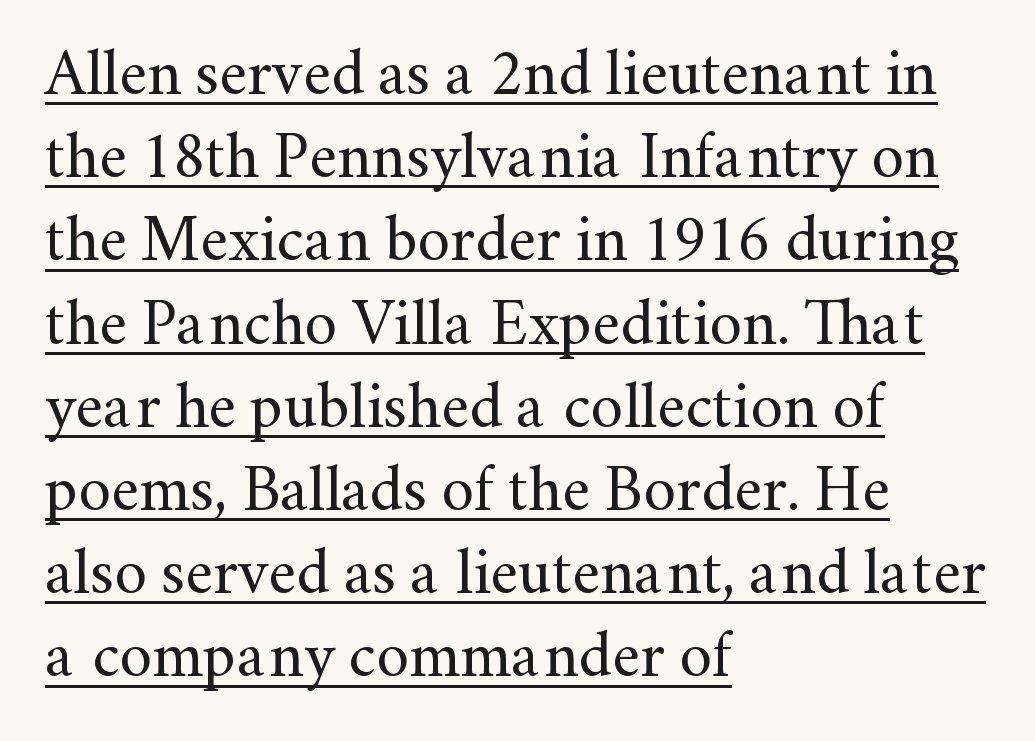
Q: Is the text bold? A: No.
Q: Is the text italic (slanted)? A: No, it is upright.
Q: Is the typeface a serif or a sans-serif typeface? A: Serif.
Q: Is the text underlined? A: Yes.
Q: How is the paragraph aligned? A: Left-aligned.
Q: Is the spacing between letters normal or unusually wide? A: Normal.
Q: Is the spacing between lines tight, normal or loose? A: Normal.
Q: Width (condensed, normal, or wide)? A: Normal.
Q: Stroke contrast? A: Medium.
Q: x-height? A: Small.
Q: Monospaced? A: No.
